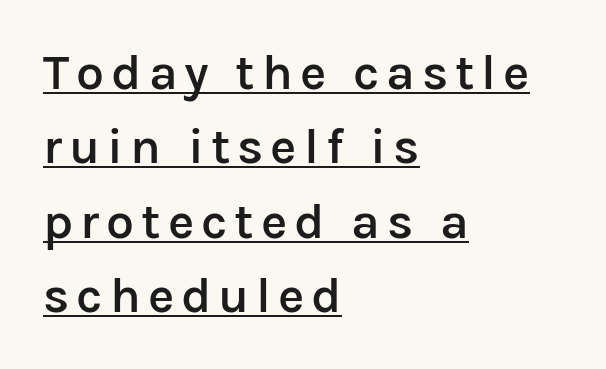
The image shows 50 px semibold sans-serif type, upright; set left-aligned, normal line spacing (1.49x), underlined; low stroke contrast and a medium x-height.
